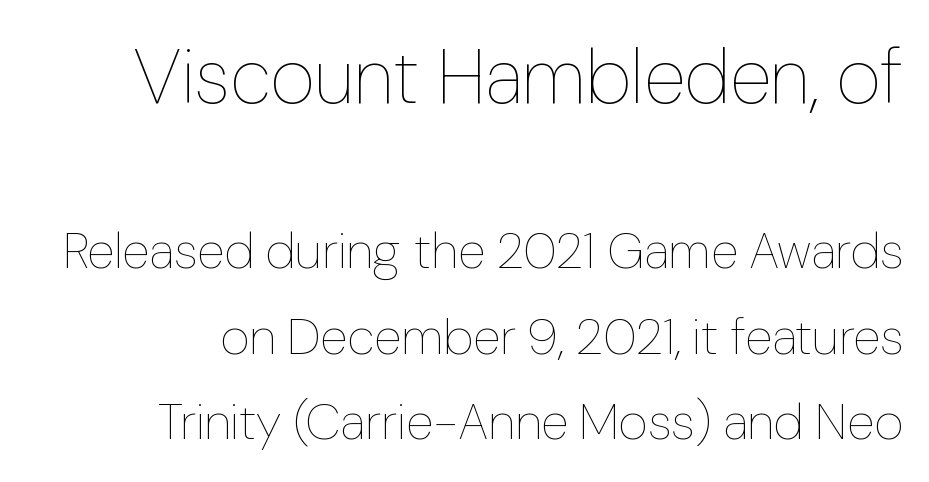
{"italic": "no", "bold": "no", "weight": "thin", "width": "normal", "stroke_contrast": "low", "x_height": "medium", "monospaced": "no", "underline": "no", "line_spacing": "normal", "line_spacing_ratio": 1.68, "letter_spacing": "normal", "letter_spacing_em": 0.0, "larger_block": "first", "size_ratio": 1.51, "glyph_px": 77}
